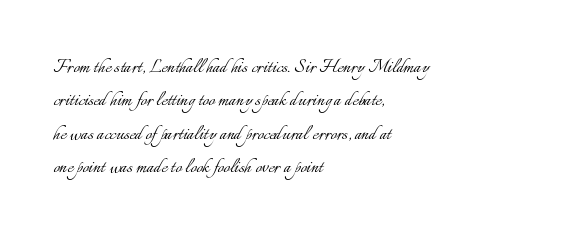
How would I describe the line gaps? Plain and ordinary. Just letters on the line, the space beneath them empty. Alignment: flush left.
